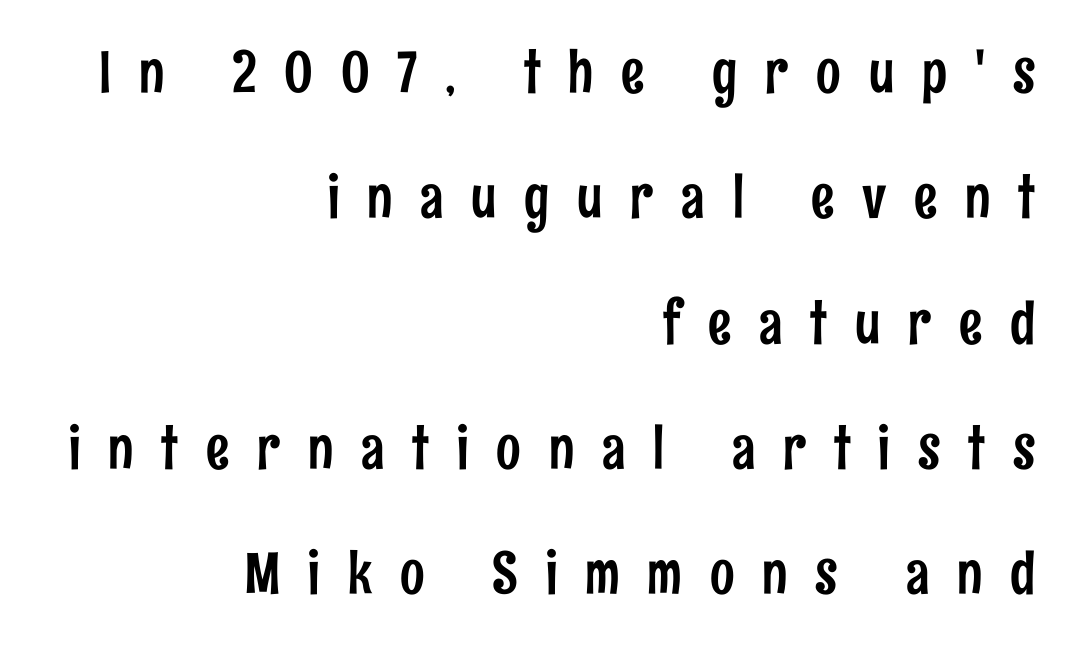
The image shows 58 px condensed sans-serif type, upright; set right-aligned, loose line spacing (2.16x), unusually wide letter spacing (+0.48 em), not underlined; low stroke contrast and a medium x-height.
